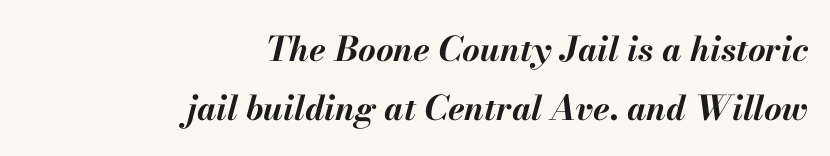
{"italic": "yes", "lean": "right", "slant_degrees": 13, "bold": "yes", "weight": "bold", "width": "normal", "stroke_contrast": "medium", "x_height": "small", "monospaced": "no", "underline": "no", "align": "right", "line_spacing_ratio": 1.73, "letter_spacing": "normal", "letter_spacing_em": 0.0, "glyph_px": 34}
